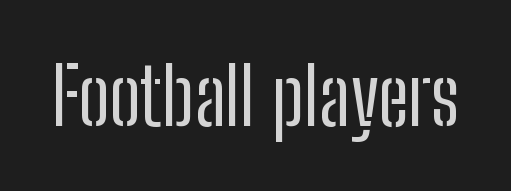
Q: Is the text bold? A: No.
Q: Is the text italic (slanted)? A: No, it is upright.
Q: Is the typeface a serif or a sans-serif typeface? A: Sans-serif.
Q: Is the text underlined? A: No.
Q: Is the spacing between letters normal or unusually wide? A: Normal.
Q: Width (condensed, normal, or wide)? A: Condensed.
Q: Stroke contrast? A: Low.
Q: x-height? A: Medium.
Q: Monospaced? A: No.
